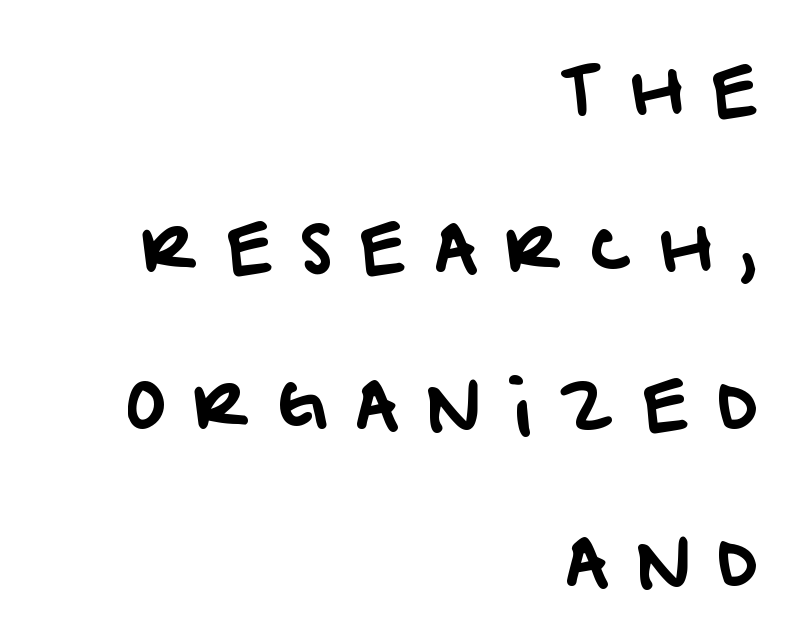
The image shows 68 px sans-serif type; set right-aligned, loose line spacing (2.31x), unusually wide letter spacing (+0.4 em), not underlined; low stroke contrast and a large x-height.
